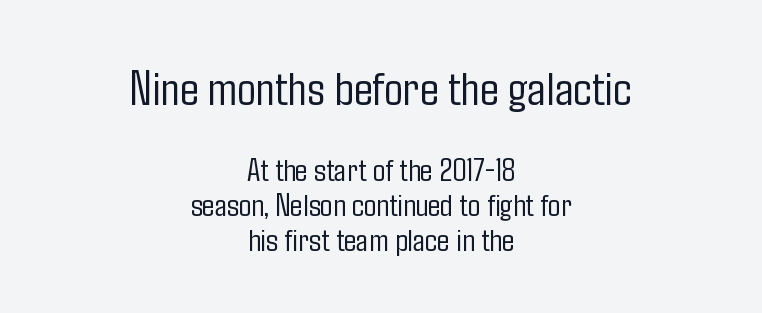
The image shows 50 px light, condensed sans-serif type, upright; set centered, tight line spacing (1.06x), normal letter spacing, not underlined; the first (top) block is 1.52x larger; low stroke contrast and a medium x-height.
